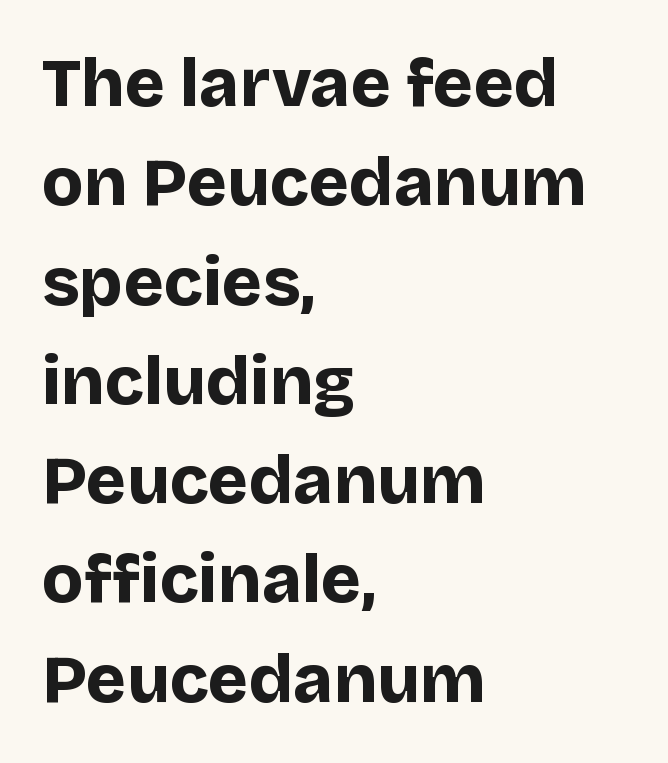
{"serif": "no", "italic": "no", "bold": "yes", "weight": "bold", "width": "normal", "stroke_contrast": "low", "x_height": "large", "monospaced": "no", "underline": "no", "align": "left", "line_spacing": "normal", "line_spacing_ratio": 1.46, "letter_spacing": "normal", "letter_spacing_em": 0.0, "glyph_px": 68}
